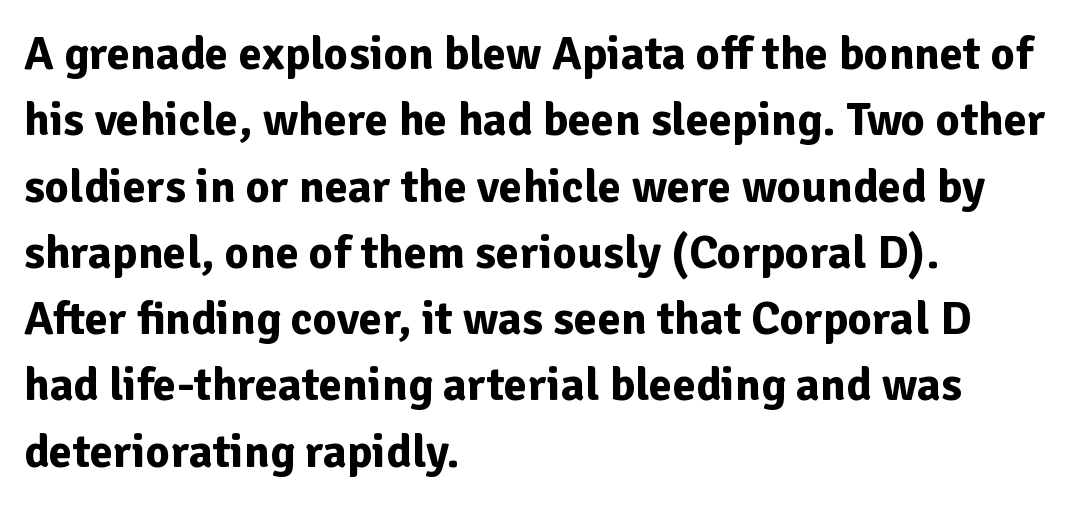
Typographically, this falls in the sans-serif category. A clean baseline with only descenders dipping below it. Reading down the column, the eye jumps a familiar distance to each next line. The text block is weighted toward the left margin, trailing off unevenly rightward.
